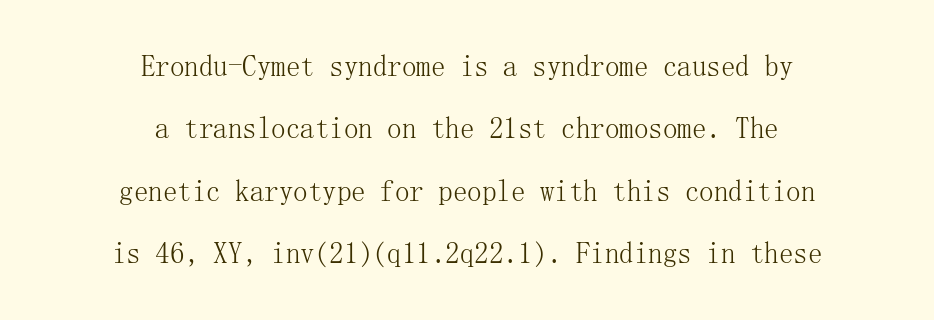
Q: Is the text bold? A: No.
Q: Is the text italic (slanted)? A: No, it is upright.
Q: Is the typeface a serif or a sans-serif typeface? A: Serif.
Q: Is the text underlined? A: No.
Q: How is the paragraph aligned? A: Centered.
Q: Is the spacing between letters normal or unusually wide? A: Normal.
Q: Is the spacing between lines tight, normal or loose? A: Loose.
Q: Width (condensed, normal, or wide)? A: Normal.
Q: Stroke contrast? A: Medium.
Q: x-height? A: Medium.
